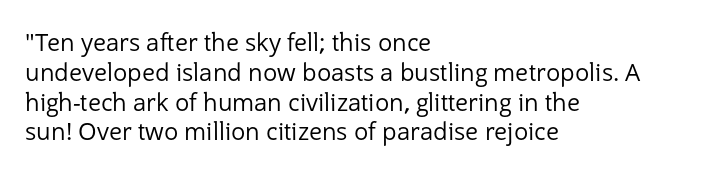
{"italic": "no", "bold": "no", "underline": "no", "align": "left", "line_spacing_ratio": 1.24, "letter_spacing": "normal", "letter_spacing_em": 0.0, "glyph_px": 24}
